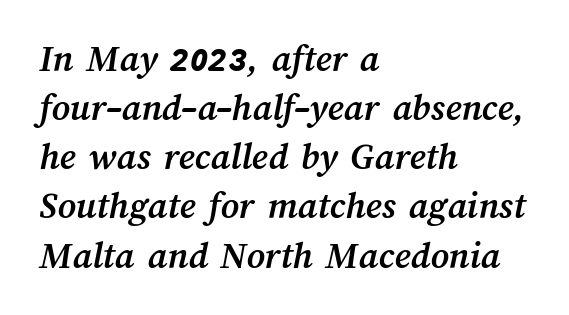
The image shows 39 px semibold type; set left-aligned, normal line spacing (1.26x), normal letter spacing, not underlined; medium stroke contrast and a medium x-height.
